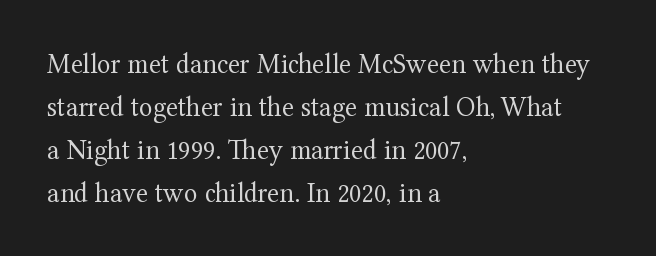
The image shows 28 px regular-weight serif type, upright; set left-aligned, normal line spacing (1.53x), normal letter spacing, not underlined; medium stroke contrast and a medium x-height.
